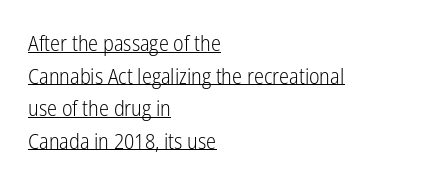
The image shows 21 px text type, upright; set left-aligned, normal line spacing (1.55x), normal letter spacing, underlined.
